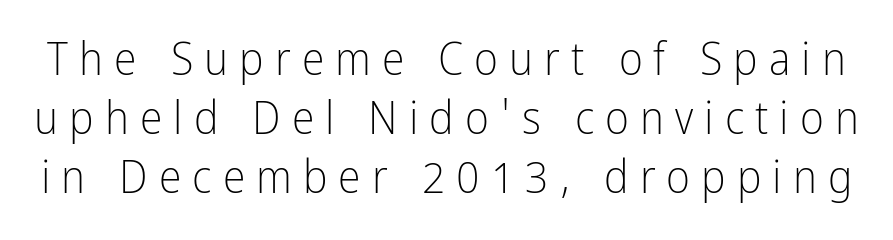
Q: Is the text bold? A: No.
Q: Is the text italic (slanted)? A: No, it is upright.
Q: Is the typeface a serif or a sans-serif typeface? A: Sans-serif.
Q: Is the text underlined? A: No.
Q: Is the spacing between letters normal or unusually wide? A: Unusually wide.
Q: Is the spacing between lines tight, normal or loose? A: Normal.
Q: Width (condensed, normal, or wide)? A: Condensed.
Q: Stroke contrast? A: Low.
Q: x-height? A: Medium.
Q: Monospaced? A: No.
